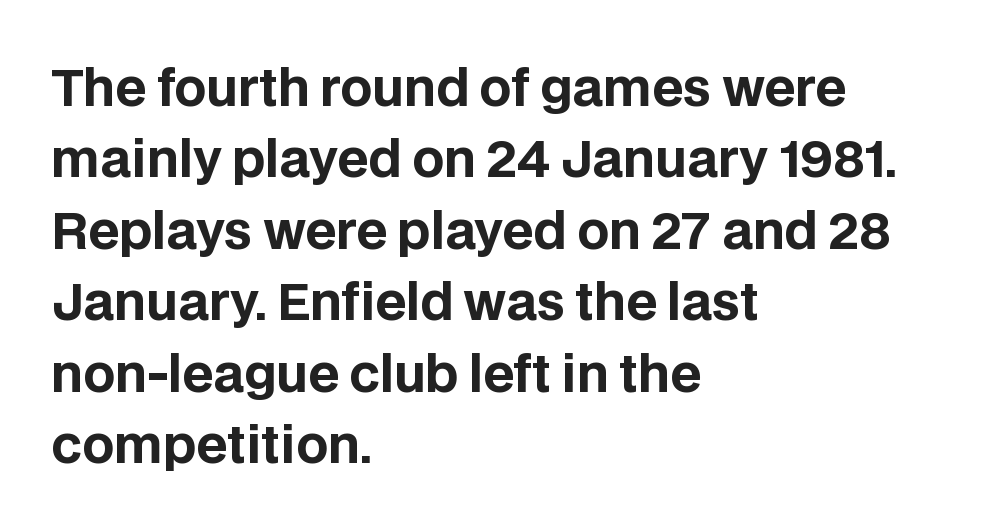
Q: Is the text bold? A: Yes.
Q: Is the text italic (slanted)? A: No, it is upright.
Q: Is the typeface a serif or a sans-serif typeface? A: Sans-serif.
Q: Is the text underlined? A: No.
Q: How is the paragraph aligned? A: Left-aligned.
Q: Is the spacing between letters normal or unusually wide? A: Normal.
Q: Is the spacing between lines tight, normal or loose? A: Normal.
Q: Width (condensed, normal, or wide)? A: Normal.
Q: Stroke contrast? A: Low.
Q: x-height? A: Large.
Q: Monospaced? A: No.
